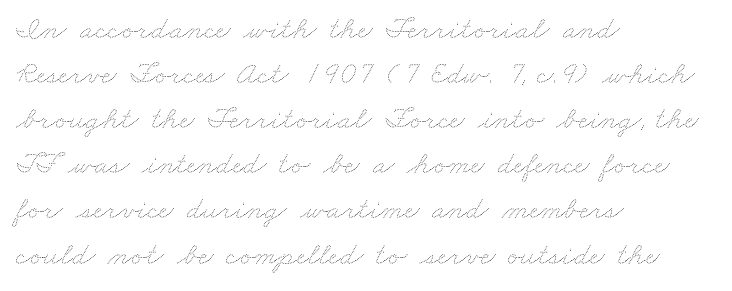
{"bold": "no", "weight": "thin", "width": "wide", "stroke_contrast": "medium", "x_height": "small", "monospaced": "no", "underline": "no", "align": "left", "line_spacing": "normal", "line_spacing_ratio": 1.41, "letter_spacing": "normal", "letter_spacing_em": 0.0, "glyph_px": 32}
